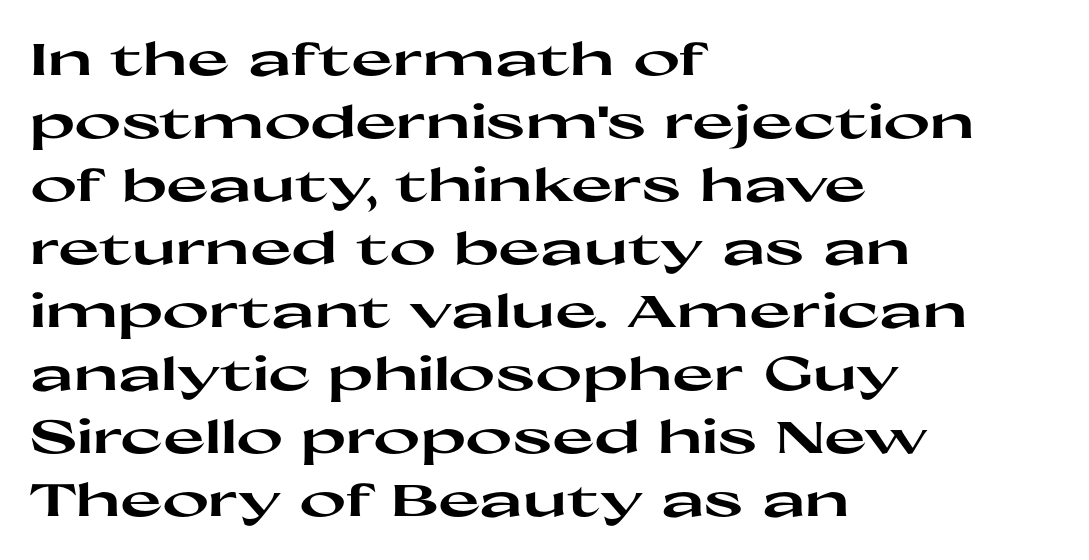
The image shows 45 px heavy, wide sans-serif type, upright; set left-aligned, normal line spacing (1.4x), normal letter spacing, not underlined; high stroke contrast and a medium x-height.
